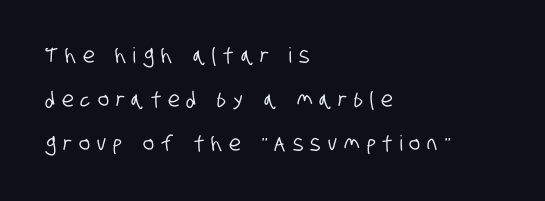
How are the letters spaced? Widely, with obvious added tracking. This block would shrink considerably if given ordinary leading; it's expanded now. Line starts are locked; line ends wander. Type without underlining.
